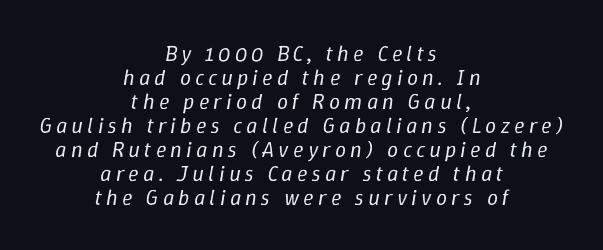
Q: Is the text bold? A: No.
Q: Is the text italic (slanted)? A: Yes, it leans right by about 9 degrees.
Q: Is the text underlined? A: No.
Q: How is the paragraph aligned? A: Centered.
Q: Is the spacing between lines tight, normal or loose? A: Tight.
